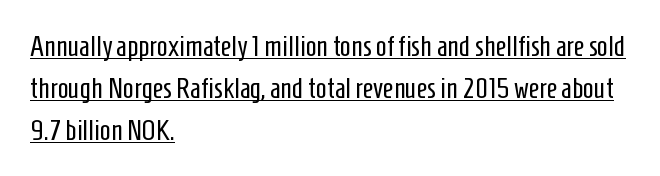
{"serif": "no", "italic": "no", "bold": "no", "weight": "regular", "width": "condensed", "stroke_contrast": "low", "x_height": "medium", "monospaced": "no", "underline": "yes", "align": "left", "line_spacing": "normal", "line_spacing_ratio": 1.44, "letter_spacing": "normal", "letter_spacing_em": 0.0, "glyph_px": 29}
